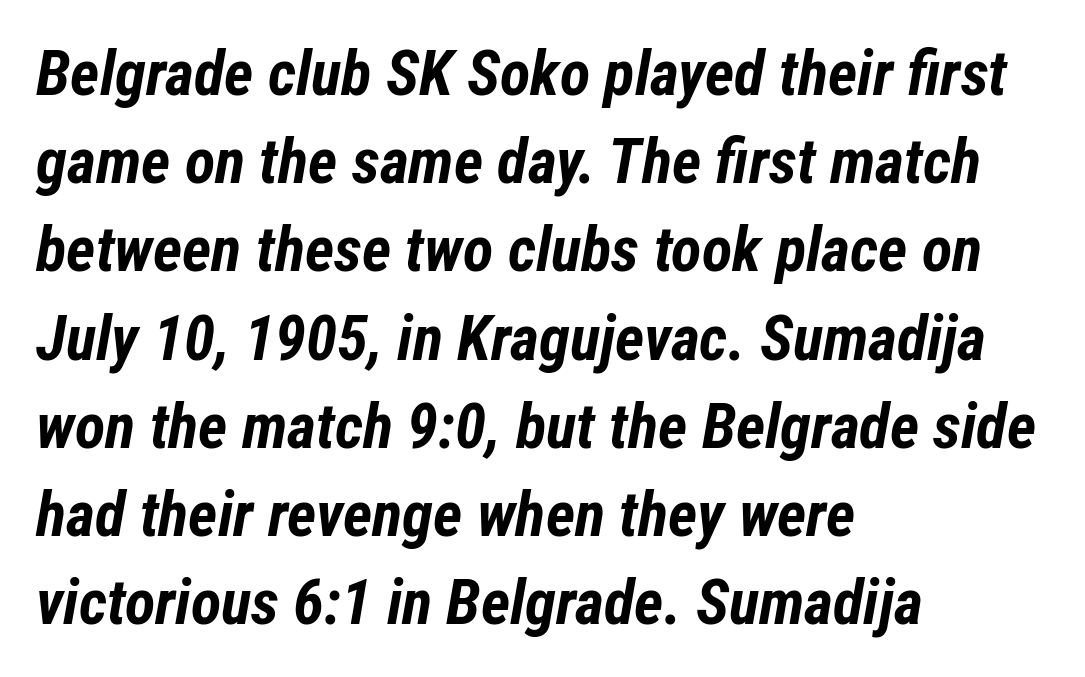
{"italic": "yes", "lean": "right", "slant_degrees": 12, "bold": "yes", "weight": "bold", "width": "condensed", "stroke_contrast": "low", "x_height": "medium", "monospaced": "no", "underline": "no", "align": "left", "line_spacing": "normal", "line_spacing_ratio": 1.4, "letter_spacing": "normal", "letter_spacing_em": 0.0, "glyph_px": 63}
